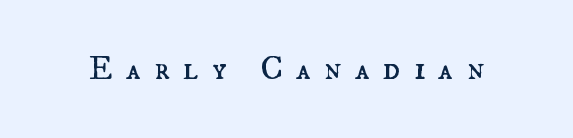
The tracking reads as deliberately expanded to a designer's eye. Weight: regular or lighter. The specimen omits any rule beneath the text block's lines. A typesetter would mark this as roman, not italic. Spacing verdict: proportional, widths tailored to each character.
